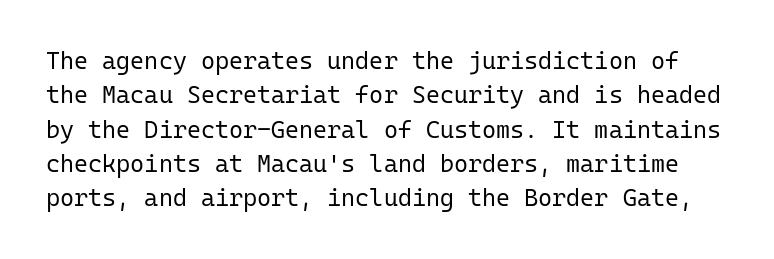
Clear beneath every line of the passage. The characters are drawn with everyday or finer stroke widths. If you drew a line through each stem, it would be perfectly vertical. Letter spacing: default. Regular leading.
